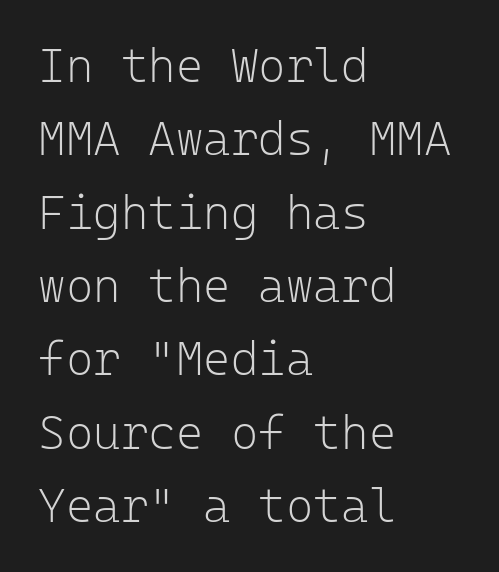
{"serif": "no", "italic": "no", "bold": "no", "weight": "light", "width": "normal", "stroke_contrast": "low", "x_height": "medium", "monospaced": "yes", "underline": "no", "align": "left", "line_spacing": "normal", "line_spacing_ratio": 1.56, "letter_spacing": "normal", "letter_spacing_em": 0.0, "glyph_px": 47}
